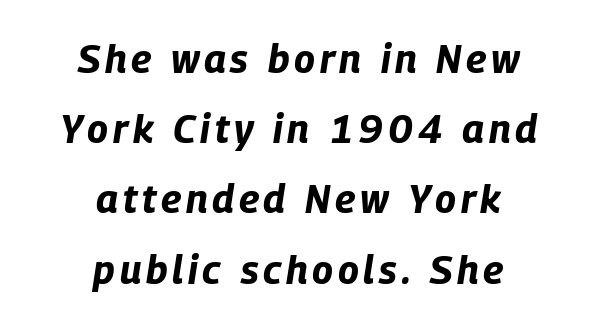
Q: Is the text bold? A: Yes.
Q: Is the text italic (slanted)? A: Yes, it leans right by about 9 degrees.
Q: Is the text underlined? A: No.
Q: How is the paragraph aligned? A: Centered.
Q: Width (condensed, normal, or wide)? A: Condensed.
Q: Stroke contrast? A: Low.
Q: x-height? A: Large.
Q: Monospaced? A: No.
